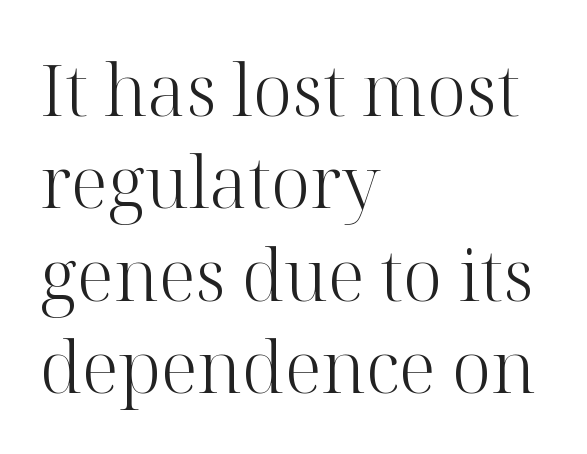
Check under the words: just untouched page. This sample has the flowing, uneven cadence of proportional lettering. Summary of weight: not heavy and not bold. You could call the tracking neutral — neither tight nor loose. Left-aligned paragraph, ragged on the right. Stroke terminals: seriffed.
